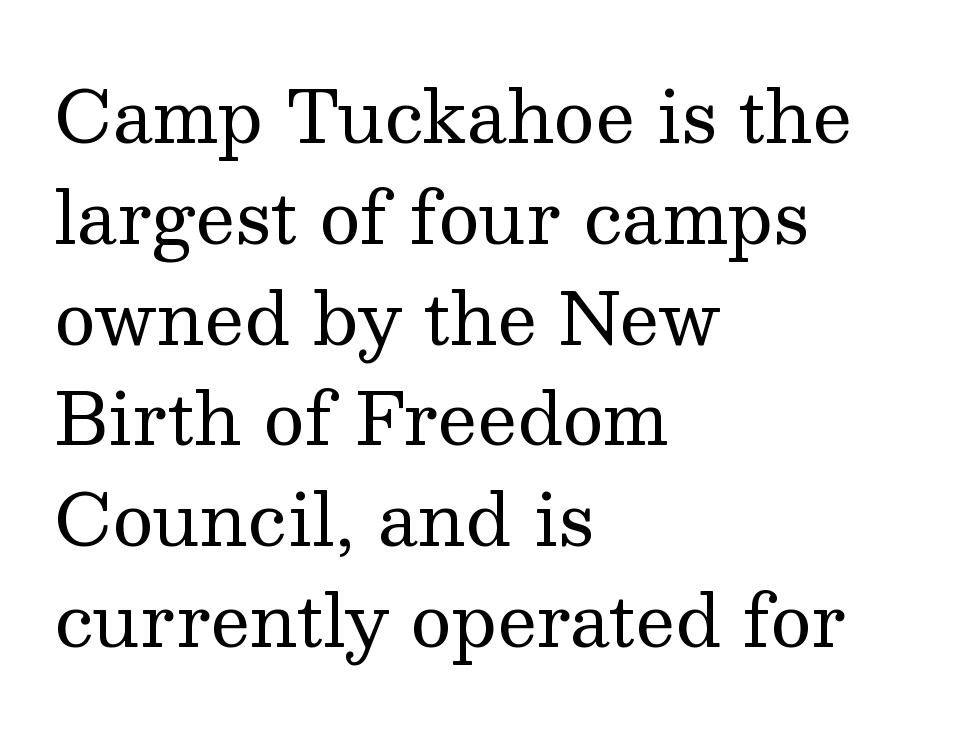
{"serif": "yes", "italic": "no", "bold": "no", "weight": "regular", "width": "normal", "stroke_contrast": "medium", "x_height": "medium", "monospaced": "no", "underline": "no", "align": "left", "line_spacing": "normal", "line_spacing_ratio": 1.42, "letter_spacing": "normal", "letter_spacing_em": 0.0, "glyph_px": 71}
